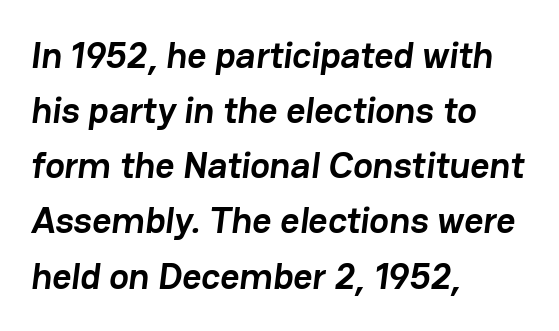
{"serif": "no", "bold": "yes", "weight": "semibold", "width": "normal", "stroke_contrast": "low", "x_height": "medium", "monospaced": "no", "underline": "no", "align": "left", "line_spacing": "normal", "line_spacing_ratio": 1.49, "letter_spacing": "normal", "letter_spacing_em": 0.0, "glyph_px": 37}
